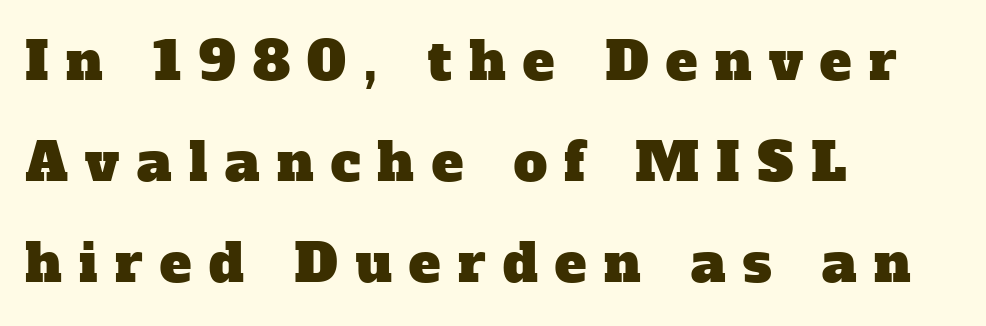
Someone cranked the tracking dial way up on this one. Has an underline been added? It has not. Line starts are locked; line ends wander. Note the varied advance widths — an 'i' is clearly narrower than an 'm'.
